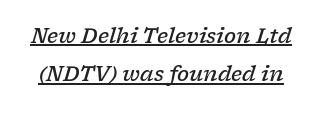
Q: Is the text bold? A: Semi-bold.
Q: Is the text italic (slanted)? A: Yes, it leans right by about 17 degrees.
Q: Is the text underlined? A: Yes.
Q: Is the spacing between letters normal or unusually wide? A: Normal.
Q: Is the spacing between lines tight, normal or loose? A: Loose.
